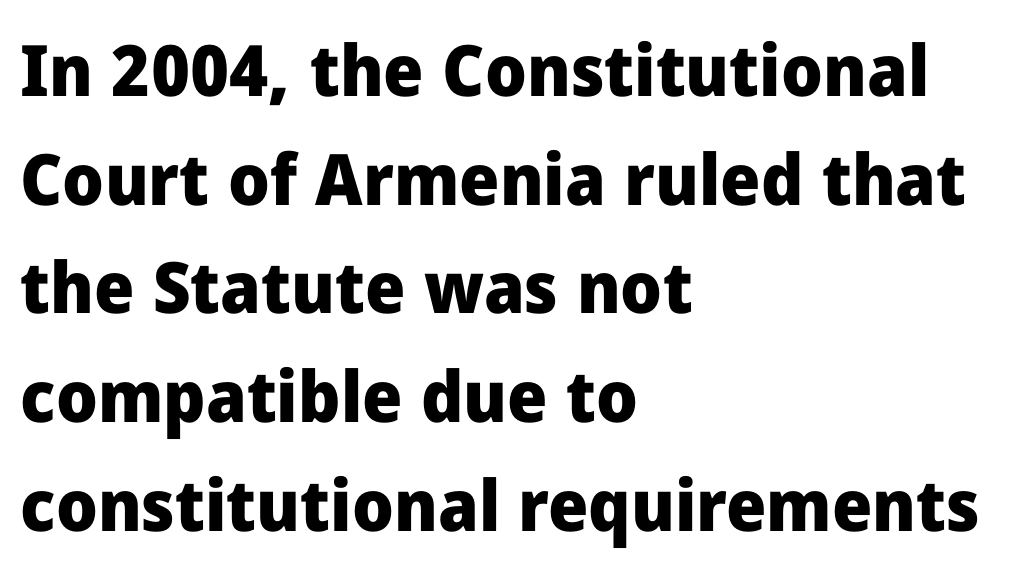
The rag falls on the right side of this text block. A typesetter would call this zero additional tracking. Is there any slant? The stems are plumb. Is this a sans? Yes — the strokes have no serifs. The rendering uses natural spacing where letterforms have individual widths.
